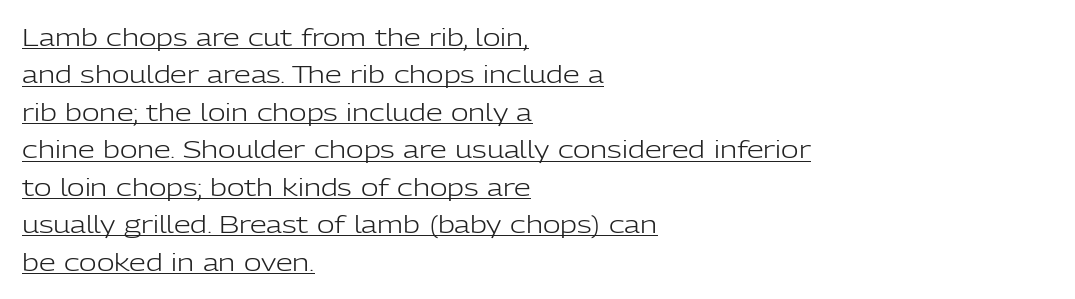
The image shows 24 px text type, upright; set left-aligned, normal line spacing (1.56x), normal letter spacing, underlined.
